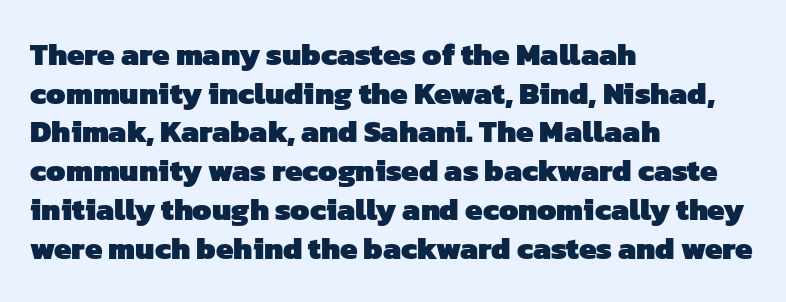
A student would call this left alignment; a typographer would say flush left, rag right. Observe the ordinary spacing: letters are neighbours, not strangers. Vertically, the passage feels balanced, rows spaced as you'd expect. Grotesque or geometric, the face here clearly has no serifs.
